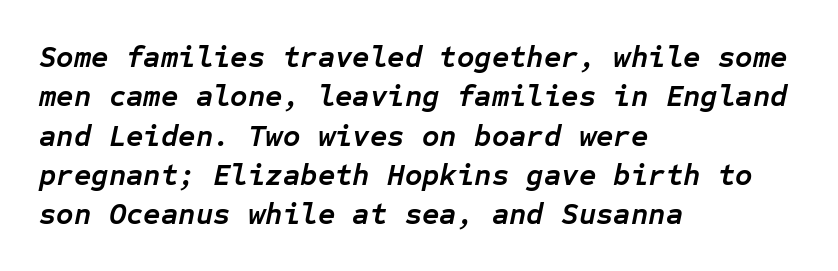
The image shows 30 px semibold type, italic (leaning right), monospaced; set left-aligned, normal line spacing (1.31x), normal letter spacing, not underlined; low stroke contrast and a medium x-height.
